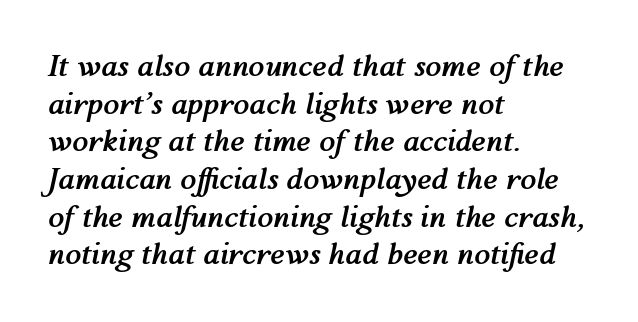
{"italic": "yes", "lean": "right", "slant_degrees": 12, "bold": "yes", "weight": "semibold", "width": "normal", "stroke_contrast": "medium", "x_height": "medium", "monospaced": "no", "underline": "no", "align": "left", "line_spacing": "normal", "line_spacing_ratio": 1.3, "letter_spacing": "normal", "letter_spacing_em": 0.0, "glyph_px": 29}
